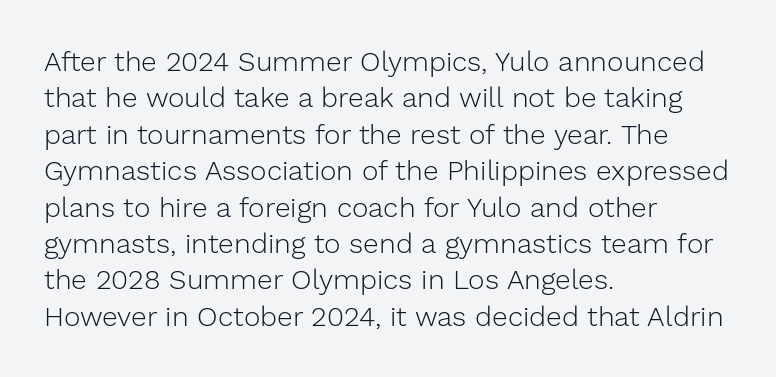
The letters stand upright; this is a roman face. A classic flush-left, rag-right setting is used for this passage. This sample has the flowing, uneven cadence of proportional lettering. Just letters on the line, the space beneath them empty. Does the type have serifs? No, each stem ends abruptly.
